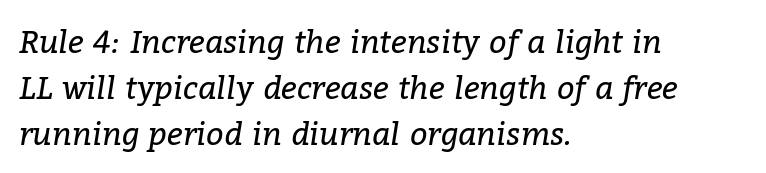
The image shows 31 px regular-weight serif type, italic (leaning right); set left-aligned, normal line spacing (1.48x), normal letter spacing, not underlined; low stroke contrast and a medium x-height.
